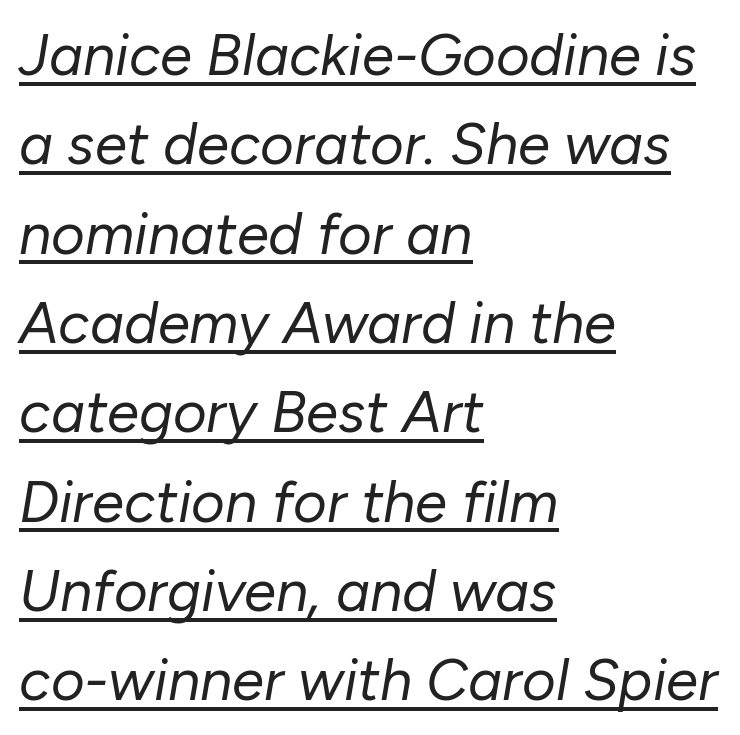
Q: Is the text bold? A: No.
Q: Is the text italic (slanted)? A: Yes, it leans right by about 10 degrees.
Q: Is the text underlined? A: Yes.
Q: How is the paragraph aligned? A: Left-aligned.
Q: Is the spacing between letters normal or unusually wide? A: Normal.
Q: Is the spacing between lines tight, normal or loose? A: Normal.
Q: Width (condensed, normal, or wide)? A: Normal.
Q: Stroke contrast? A: Low.
Q: x-height? A: Medium.
Q: Monospaced? A: No.
